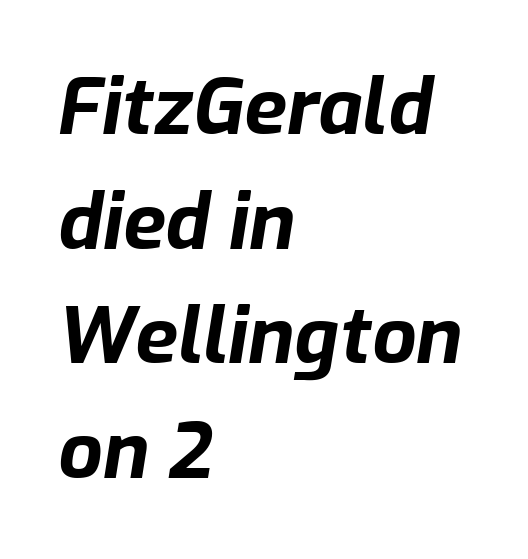
Letters rest on an invisible, unmarked baseline. Does the lettering tilt? It does — this is italic. Horizontal alignment here is leftward, the default for most running prose. The strokes are fattened all the way to bold. Words appear dense and cohesive because spacing is normal. Each letter keeps its own natural width here, so spacing adapts to shape.
